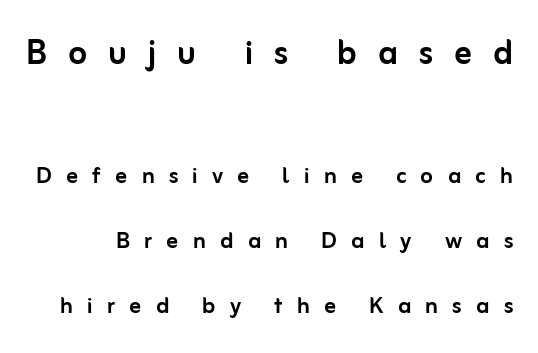
Upright lettering throughout. Here the designer chose a conventional face with non-uniform glyph widths. Does extra space separate the letters? Yes, quite a lot of it. Summary of vertical rhythm: relaxed, with wide interline spacing. The rendering shrinks the type as you move from the upper chunk to the lower.
